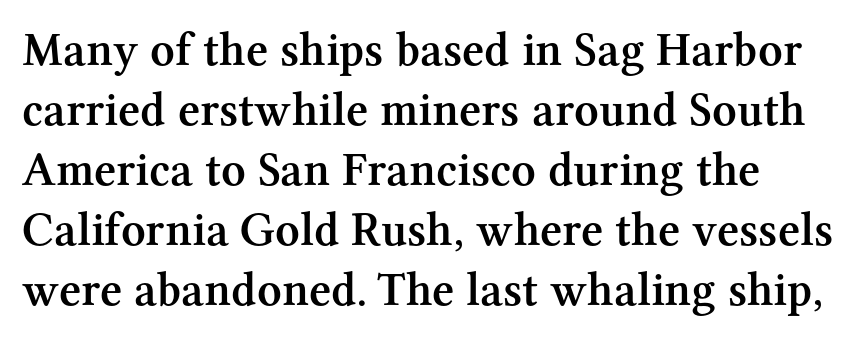
{"serif": "yes", "italic": "no", "bold": "semi", "weight": "semibold", "width": "normal", "stroke_contrast": "medium", "x_height": "medium", "monospaced": "no", "underline": "no", "align": "left", "line_spacing": "normal", "line_spacing_ratio": 1.25, "letter_spacing": "normal", "letter_spacing_em": 0.0, "glyph_px": 48}
